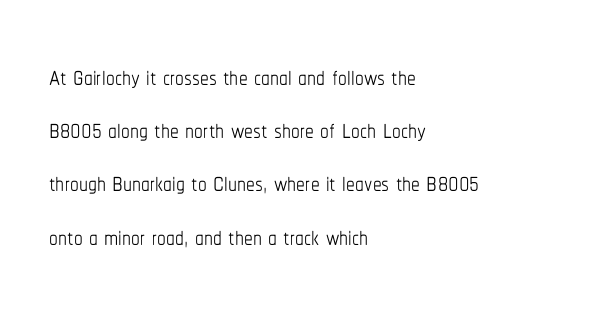
{"italic": "no", "bold": "no", "weight": "thin", "width": "condensed", "stroke_contrast": "low", "x_height": "medium", "monospaced": "no", "underline": "no", "align": "left", "line_spacing": "normal", "line_spacing_ratio": 1.52, "letter_spacing": "normal", "letter_spacing_em": 0.0, "glyph_px": 35}
